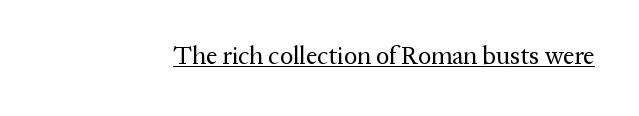
{"italic": "no", "bold": "no", "underline": "yes", "letter_spacing": "normal", "letter_spacing_em": 0.0, "glyph_px": 25}
